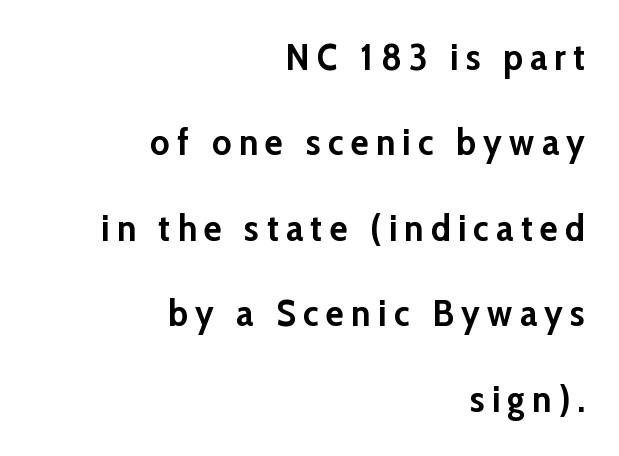
Typeset ragged left — the right edge is the straight one. These lines stand farther apart than default settings would place them. The letters carry no serifs — their stems end cleanly without finishing strokes. Rendered with straight, roman letterforms. Think of a printed novel: that variable character pitch is what you see here.
